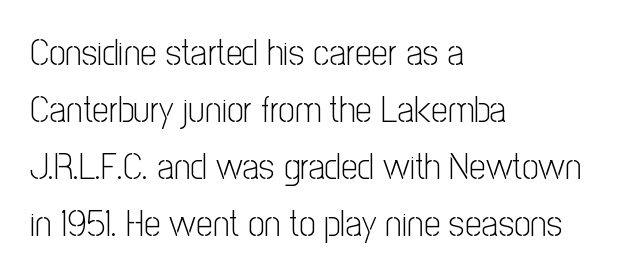
The cut favours lightness, reaching ordinary text weight at its darkest. The letterforms sit shoulder to shoulder at normal distance. Students, observe: this is what conventionally led text looks like. Words float on clear page, feet unadorned.
